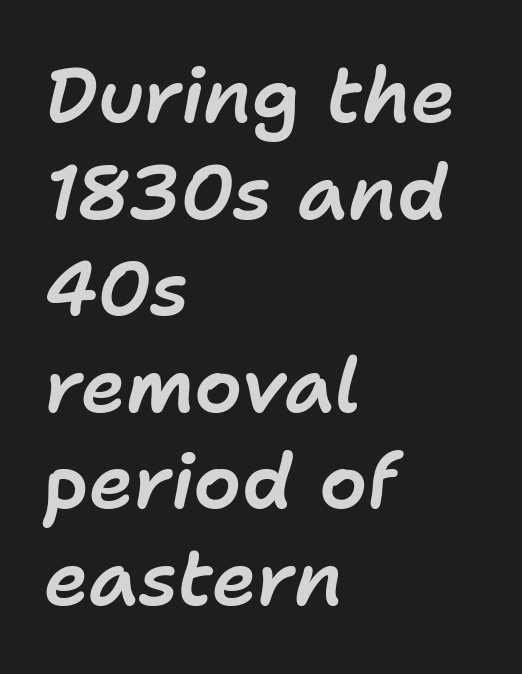
Line beginnings align vertically; line endings do not. You could call the tracking neutral — neither tight nor loose. Horizontal bands of white between lines are of average thickness. The rendering applies a slant to the glyphs. Check the space under the baseline: it is left empty.
